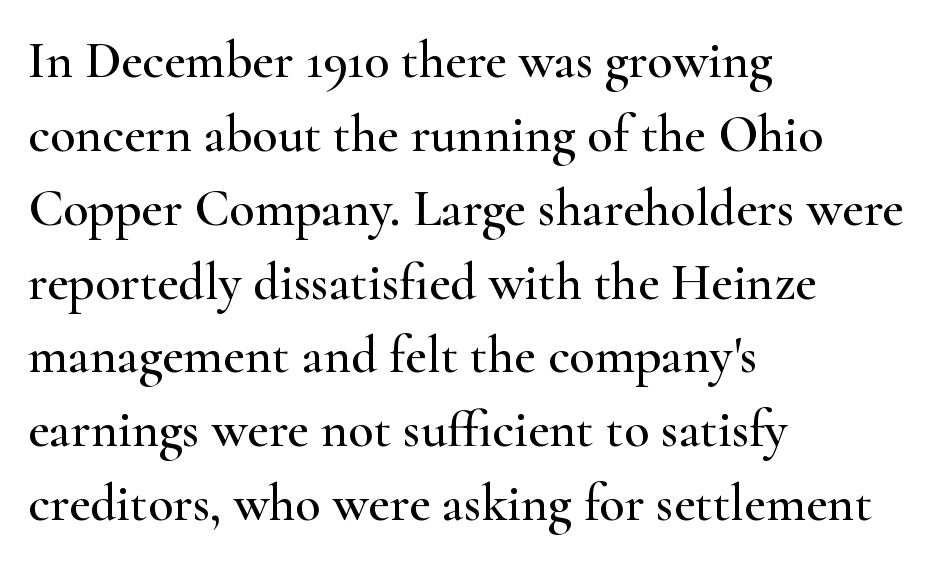
Plain, unruled lines of type. The passage shown has conventional tracking throughout. The axis of the letterforms is exactly vertical. Old-style or modern, the face here clearly has serifs.
